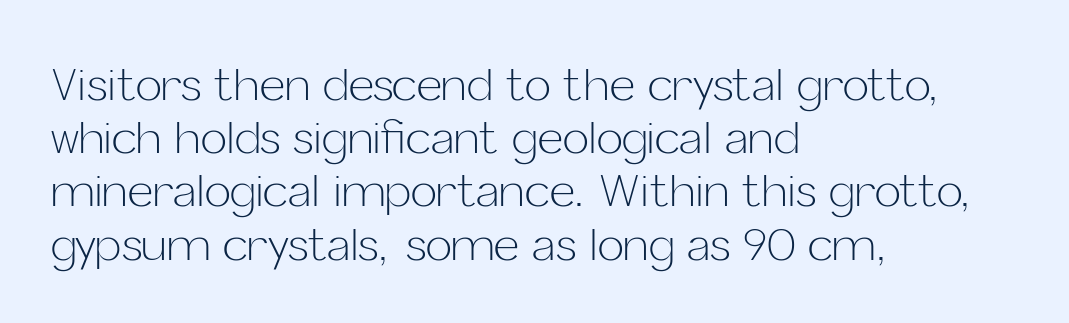
Ink coverage per letter is moderate at most. The rendering keeps characters at their native spacing. The zone under the glyphs is completely vacant. You could not count columns in this text — the font is proportionally spaced. The letters carry no serifs — their stems end cleanly without finishing strokes. Unlike italic type, these characters show no tilt at all.
